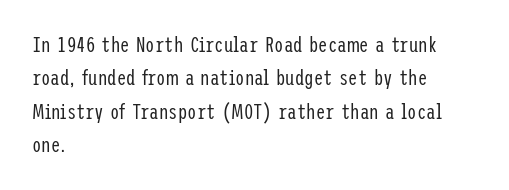
{"italic": "no", "bold": "no", "underline": "no", "align": "left", "line_spacing": "normal", "line_spacing_ratio": 1.59, "letter_spacing": "normal", "letter_spacing_em": 0.0, "glyph_px": 21}
